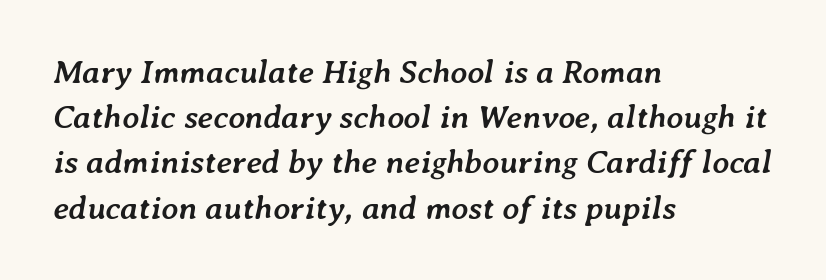
The image shows 33 px semibold type, italic (leaning right); set left-aligned, normal line spacing (1.37x), normal letter spacing, not underlined; low stroke contrast and a medium x-height.
